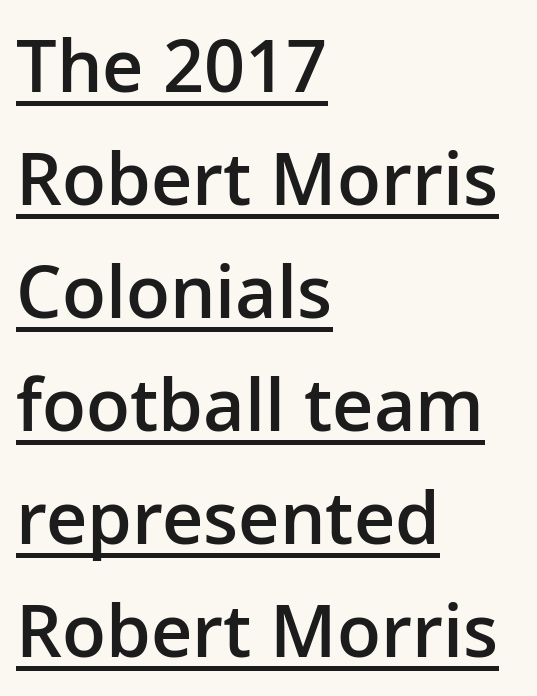
{"serif": "no", "italic": "no", "bold": "semi", "weight": "semibold", "width": "normal", "stroke_contrast": "low", "x_height": "medium", "monospaced": "no", "underline": "yes", "align": "left", "line_spacing": "normal", "line_spacing_ratio": 1.57, "letter_spacing": "normal", "letter_spacing_em": 0.0, "glyph_px": 72}
